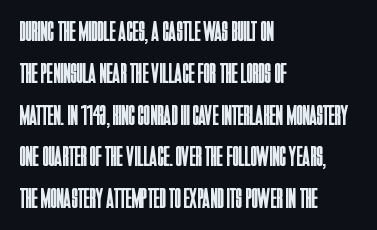
{"serif": "no", "italic": "no", "bold": "no", "weight": "regular", "width": "condensed", "stroke_contrast": "low", "x_height": "large", "monospaced": "no", "underline": "no", "align": "left", "line_spacing": "normal", "line_spacing_ratio": 1.44, "letter_spacing": "normal", "letter_spacing_em": 0.0, "glyph_px": 29}
